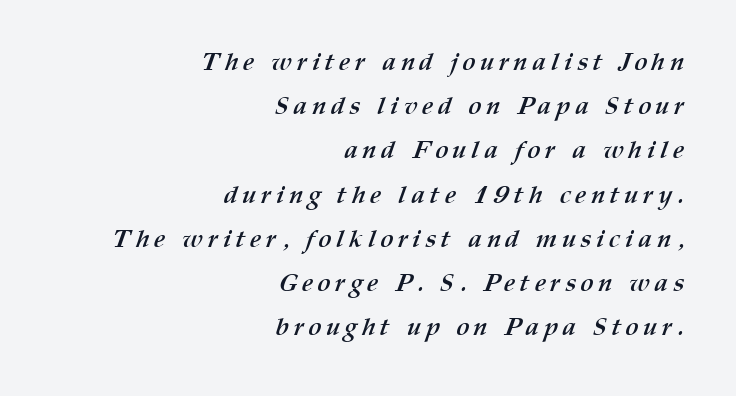
Q: Is the text bold? A: Yes.
Q: Is the text underlined? A: No.
Q: How is the paragraph aligned? A: Right-aligned.
